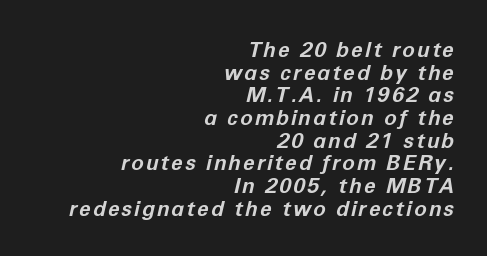
Q: Is the text bold? A: Yes.
Q: Is the text italic (slanted)? A: Yes, it leans right by about 12 degrees.
Q: Is the text underlined? A: No.
Q: How is the paragraph aligned? A: Right-aligned.
Q: Is the spacing between lines tight, normal or loose? A: Tight.
